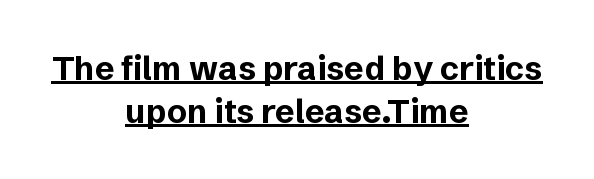
If you drew a line through each stem, it would be perfectly vertical. The vertical gap from one line to the next is medium. Does the weight exceed regular? Yes, all the way to bold. Check where the strokes stop: nothing finishes them off — pure sans.
